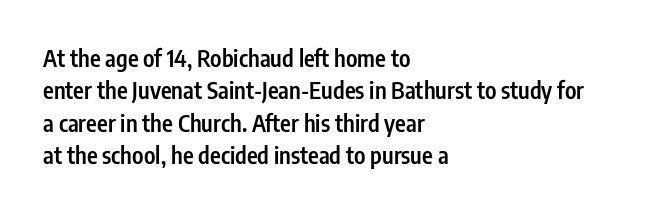
Compared with typical body copy, the letter spacing here is the same. The ragged edge is on the right, which tells us the setting is flush left. The line-height multiplier appears to be the usual default. Is the type bold? Partly — it's a semibold, heavier than regular but not fully bold. Style check: upright.
